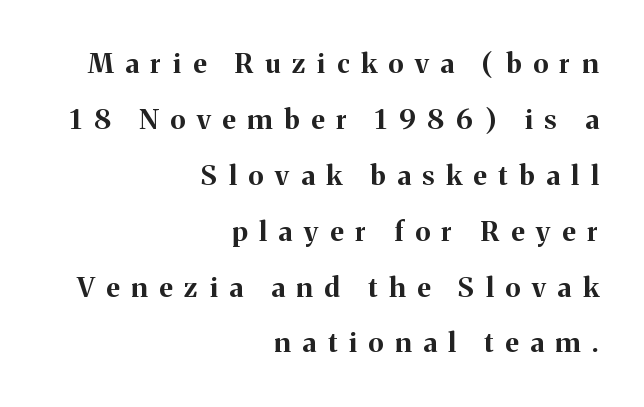
{"italic": "no", "bold": "yes", "underline": "no", "align": "right", "line_spacing": "loose", "line_spacing_ratio": 2.07, "letter_spacing": "wide", "letter_spacing_em": 0.44, "glyph_px": 27}
